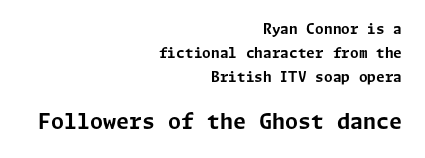
{"italic": "no", "bold": "yes", "underline": "no", "align": "right", "line_spacing_ratio": 1.72, "letter_spacing": "normal", "letter_spacing_em": 0.0, "larger_block": "second", "size_ratio": 1.5, "glyph_px": 21}
